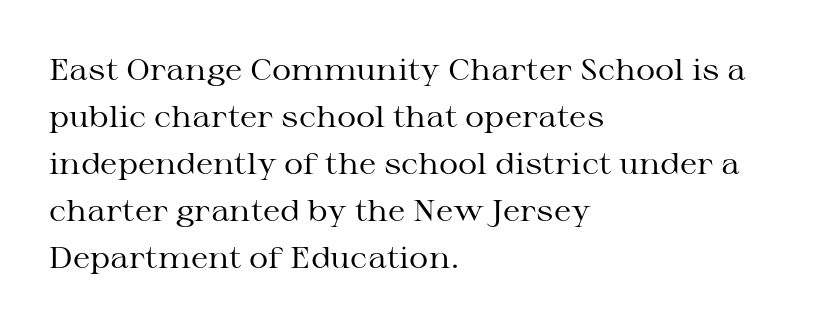
Reading down the block, your eye returns to a fixed left position each line. The horizontal fit of the characters is conventional and even. Font category for this specimen: serif. Is the stroke heavy? The answer is a plain regular-or-lighter. Words float on clear page, feet unadorned. Is there much room between lines? A standard amount, neither cramped nor airy.
